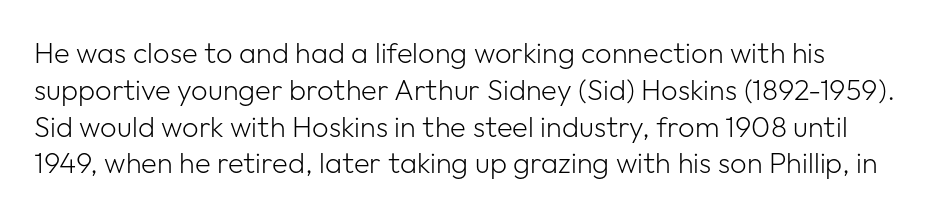
I'd call this a sans setting — the letters go barefoot. Is there much room between lines? A standard amount, neither cramped nor airy. Think of a printed novel: that variable character pitch is what you see here. The lettering holds an erect, upright posture throughout. Has an underline been added? It has not. This reads as an unemphasized weight, regular at the heaviest.
